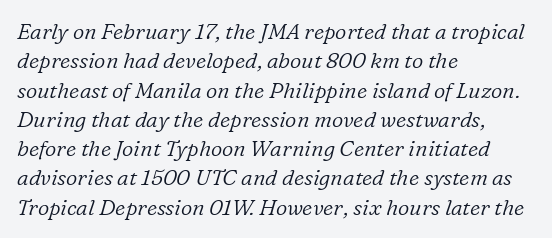
{"italic": "yes", "lean": "right", "slant_degrees": 16, "bold": "no", "underline": "no", "align": "left", "line_spacing": "normal", "line_spacing_ratio": 1.33, "letter_spacing": "normal", "letter_spacing_em": 0.0, "glyph_px": 22}
